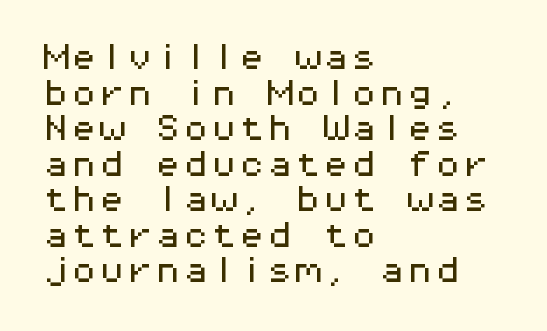
{"serif": "no", "italic": "no", "width": "wide", "stroke_contrast": "medium", "x_height": "medium", "monospaced": "yes", "underline": "no", "align": "left", "line_spacing": "normal", "line_spacing_ratio": 1.27, "letter_spacing": "normal", "letter_spacing_em": 0.0, "glyph_px": 28}
